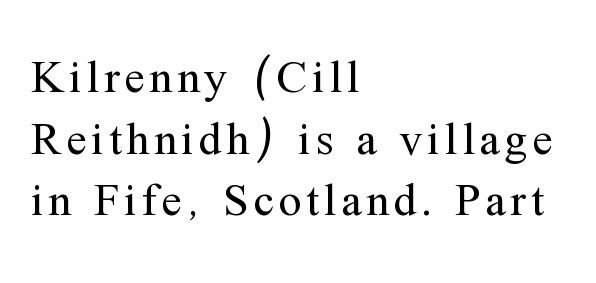
{"serif": "yes", "italic": "no", "bold": "no", "weight": "regular", "width": "normal", "stroke_contrast": "medium", "x_height": "medium", "monospaced": "no", "underline": "no", "align": "left", "line_spacing": "normal", "line_spacing_ratio": 1.34, "glyph_px": 46}
